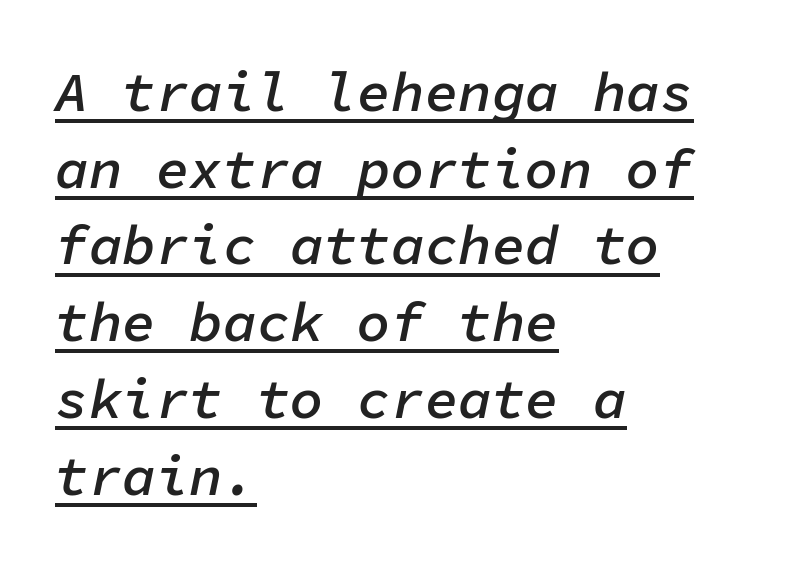
{"italic": "yes", "lean": "right", "slant_degrees": 11, "bold": "semi", "weight": "semibold", "width": "normal", "stroke_contrast": "low", "x_height": "medium", "monospaced": "yes", "underline": "yes", "align": "left", "line_spacing": "normal", "line_spacing_ratio": 1.37, "letter_spacing": "normal", "letter_spacing_em": 0.0, "glyph_px": 56}
